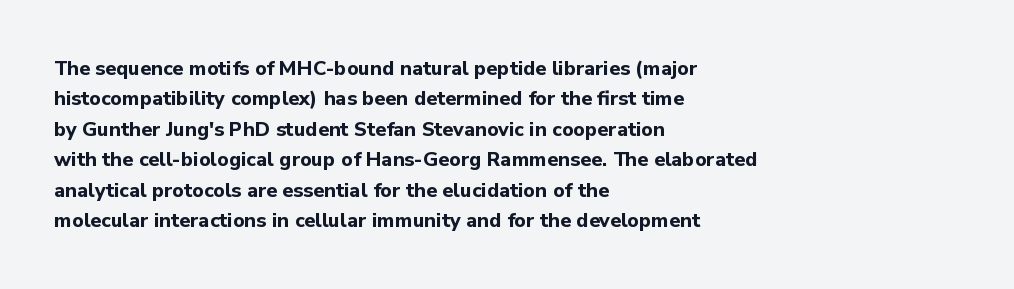
Heavy, bold letterforms. The rendering anchors every line to the left-hand side. The line-height multiplier appears to be the usual default. Style check: upright. There is no visible air inserted between adjacent glyphs. Descenders hang freely into open space.
